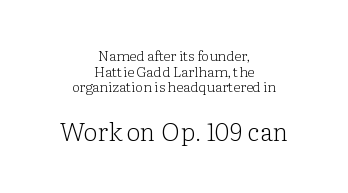
The image shows 25 px text type, upright; set centered, tight line spacing (1.11x), normal letter spacing, not underlined; the second (bottom) block is 1.79x larger.
